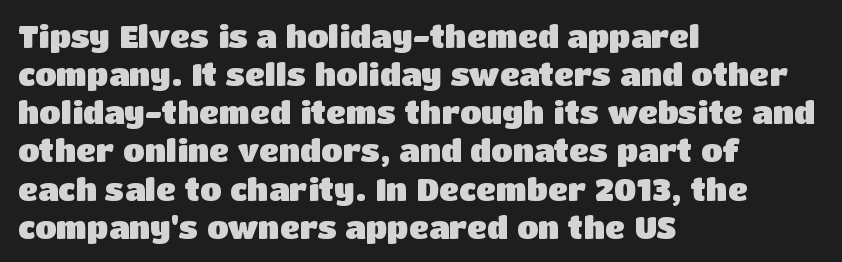
{"serif": "no", "italic": "no", "bold": "yes", "weight": "heavy", "width": "normal", "stroke_contrast": "low", "x_height": "large", "monospaced": "no", "underline": "no", "align": "left", "line_spacing_ratio": 1.23, "letter_spacing": "normal", "letter_spacing_em": 0.0, "glyph_px": 31}
